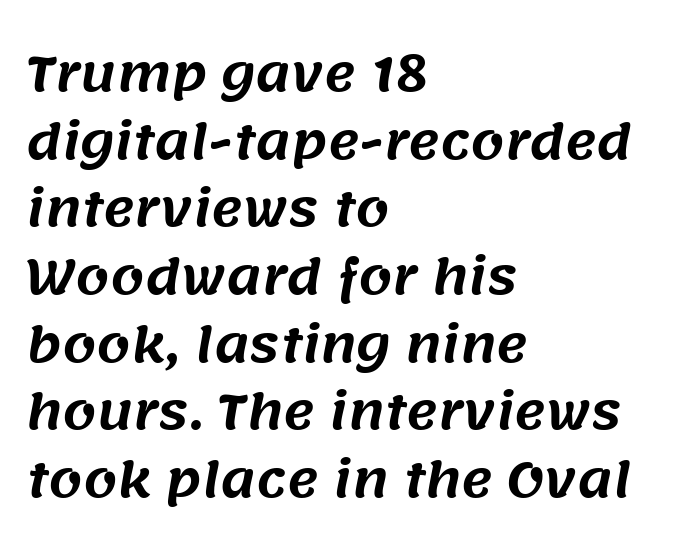
Q: Is the typeface a serif or a sans-serif typeface? A: Sans-serif.
Q: Is the text underlined? A: No.
Q: How is the paragraph aligned? A: Left-aligned.
Q: Is the spacing between letters normal or unusually wide? A: Normal.
Q: Is the spacing between lines tight, normal or loose? A: Normal.
Q: Width (condensed, normal, or wide)? A: Normal.
Q: Stroke contrast? A: Medium.
Q: x-height? A: Large.
Q: Monospaced? A: No.
